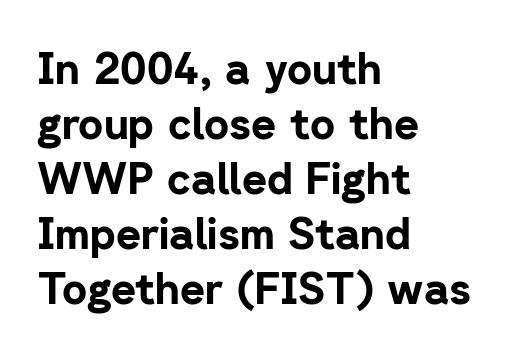
{"serif": "no", "italic": "no", "bold": "yes", "weight": "bold", "width": "normal", "stroke_contrast": "low", "x_height": "medium", "monospaced": "no", "underline": "no", "align": "left", "line_spacing": "normal", "line_spacing_ratio": 1.28, "letter_spacing": "normal", "letter_spacing_em": 0.0, "glyph_px": 43}
